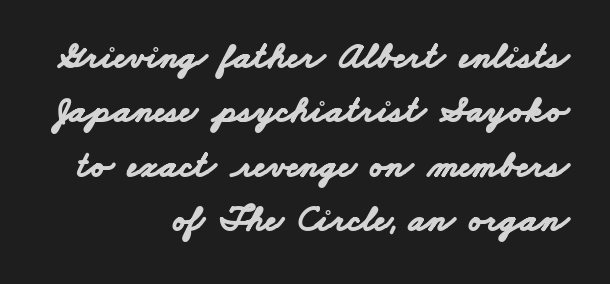
Caption: standard tracking, unaltered. Anything drawn beneath the words? Only blank space. Leading: standard. Reading down the block, your eye finds every line finishing at a fixed right position. The designer went with a sans here, leaving each stem footless. Its strokes are broad and dark, the hallmark of bold type.
